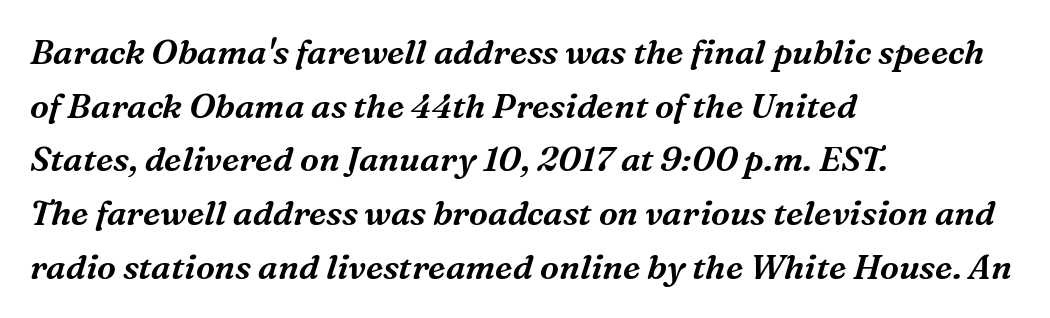
{"serif": "yes", "italic": "yes", "lean": "right", "slant_degrees": 16, "width": "normal", "stroke_contrast": "medium", "x_height": "medium", "monospaced": "no", "underline": "no", "align": "left", "line_spacing": "normal", "line_spacing_ratio": 1.58, "letter_spacing": "normal", "letter_spacing_em": 0.0, "glyph_px": 34}
